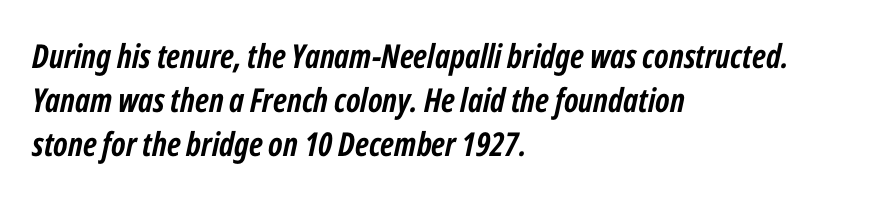
{"italic": "yes", "lean": "right", "slant_degrees": 12, "bold": "yes", "weight": "semibold", "width": "condensed", "stroke_contrast": "low", "x_height": "medium", "monospaced": "no", "underline": "no", "align": "left", "line_spacing": "normal", "line_spacing_ratio": 1.34, "letter_spacing": "normal", "letter_spacing_em": 0.0, "glyph_px": 33}
